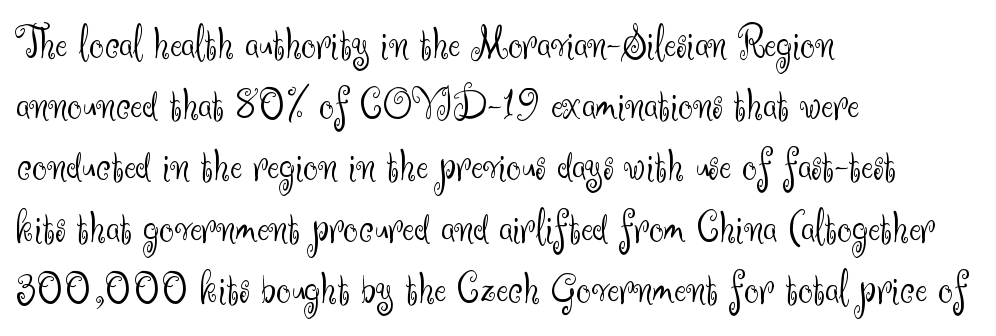
Q: Is the text bold? A: No.
Q: Is the text italic (slanted)? A: No, it is upright.
Q: Is the typeface a serif or a sans-serif typeface? A: Sans-serif.
Q: Is the text underlined? A: No.
Q: How is the paragraph aligned? A: Left-aligned.
Q: Is the spacing between letters normal or unusually wide? A: Normal.
Q: Is the spacing between lines tight, normal or loose? A: Normal.
Q: Width (condensed, normal, or wide)? A: Normal.
Q: Stroke contrast? A: Medium.
Q: x-height? A: Small.
Q: Monospaced? A: No.
